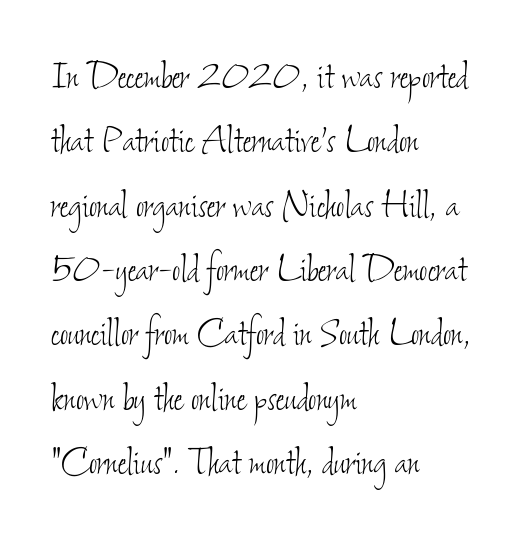
{"bold": "no", "weight": "thin", "width": "condensed", "stroke_contrast": "low", "x_height": "small", "monospaced": "no", "underline": "no", "align": "left", "line_spacing": "normal", "line_spacing_ratio": 1.43, "letter_spacing": "normal", "letter_spacing_em": 0.0, "glyph_px": 45}
